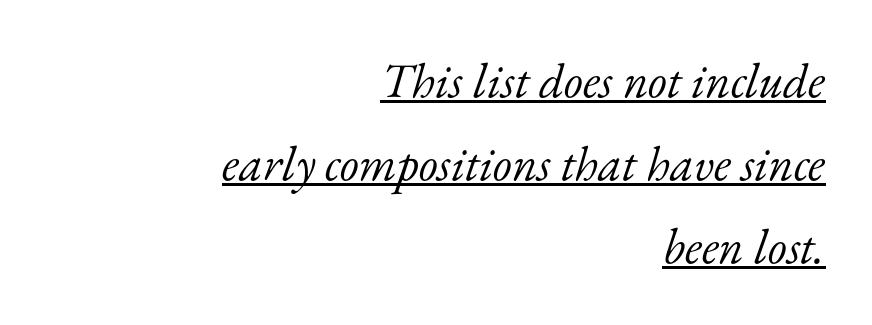
How are the letters spaced? Ordinarily, with no added tracking. Compared with typical paragraphs, the rows here are spaced about the same. Italic: yes, the glyphs are oblique. Students, observe the line beneath the letters — that is underlining.
